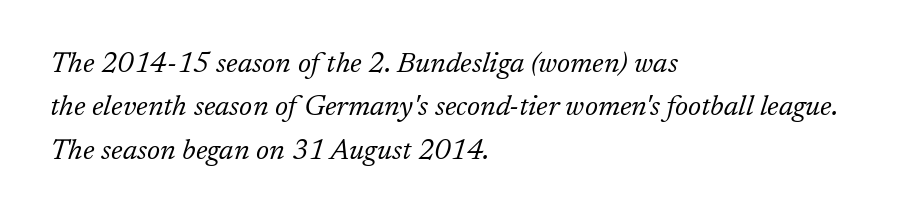
Leading: standard. Vertical stems look standard width or narrower in stroke. Letterform terminals end in serifs throughout the passage. Casual observation: everything's shoved over to the left.
